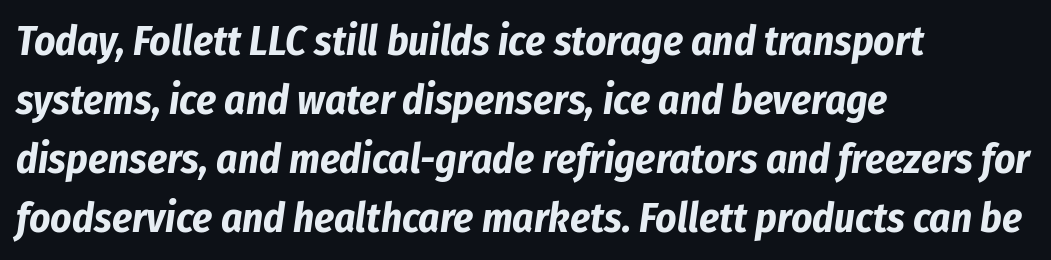
Nobody drew a line under any word here. Regarding leading, the lines here are spaced in the standard way. Note the varied advance widths — an 'i' is clearly narrower than an 'm'. Tracking value appears to be zero — textbook default spacing. Notice how thick the strokes are: this is what a full bold looks like.
